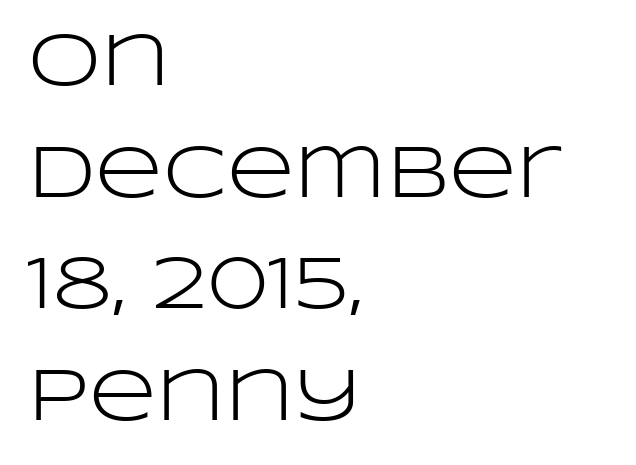
The image shows 74 px light, wide sans-serif type, upright; set left-aligned, normal line spacing (1.51x), normal letter spacing, not underlined; low stroke contrast and a large x-height.
